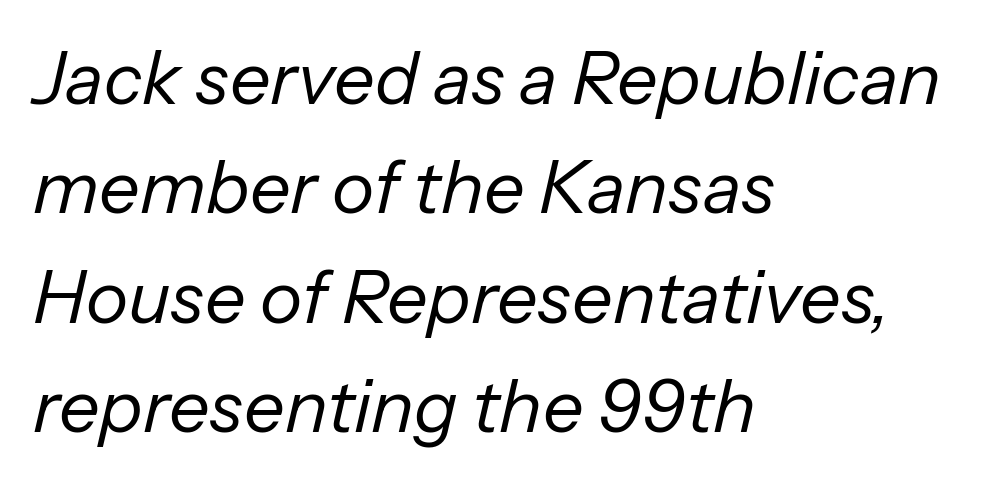
The image shows 72 px regular-weight type, italic (leaning right); set left-aligned, normal line spacing (1.52x), normal letter spacing, not underlined; low stroke contrast and a medium x-height.
